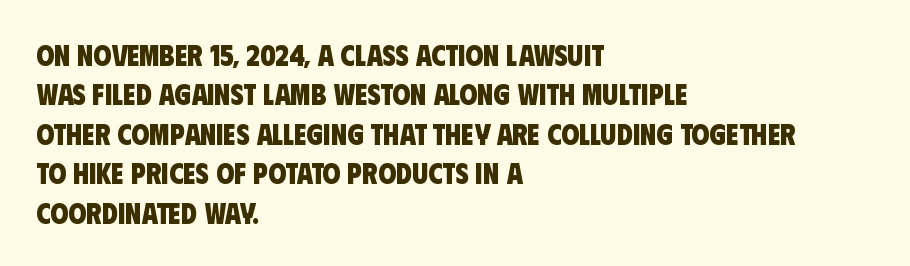
{"serif": "no", "bold": "yes", "weight": "heavy", "width": "condensed", "stroke_contrast": "low", "x_height": "large", "monospaced": "no", "underline": "no", "align": "left", "line_spacing": "normal", "line_spacing_ratio": 1.36, "letter_spacing": "normal", "letter_spacing_em": 0.0, "glyph_px": 29}
